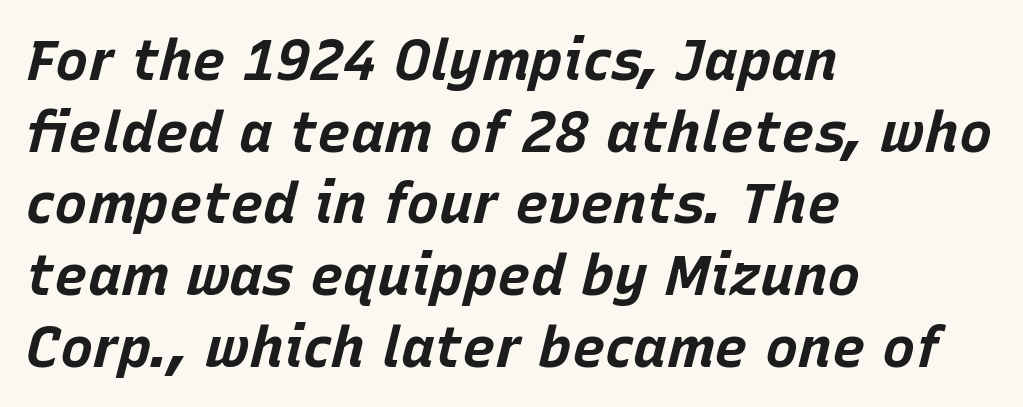
The image shows 56 px bold type, italic (leaning right); set left-aligned, normal line spacing (1.28x), normal letter spacing, not underlined; low stroke contrast and a large x-height.
